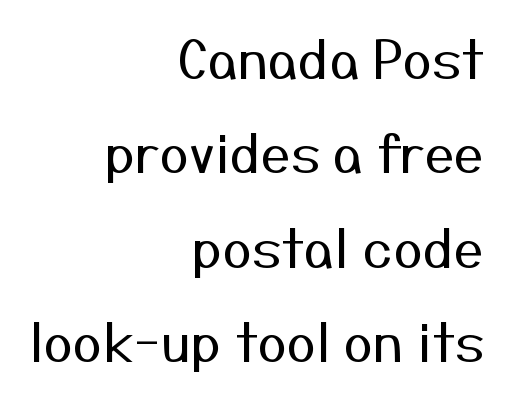
Q: Is the text bold? A: No.
Q: Is the text italic (slanted)? A: No, it is upright.
Q: Is the typeface a serif or a sans-serif typeface? A: Sans-serif.
Q: Is the text underlined? A: No.
Q: How is the paragraph aligned? A: Right-aligned.
Q: Is the spacing between letters normal or unusually wide? A: Normal.
Q: Width (condensed, normal, or wide)? A: Normal.
Q: Stroke contrast? A: Medium.
Q: x-height? A: Medium.
Q: Monospaced? A: No.
